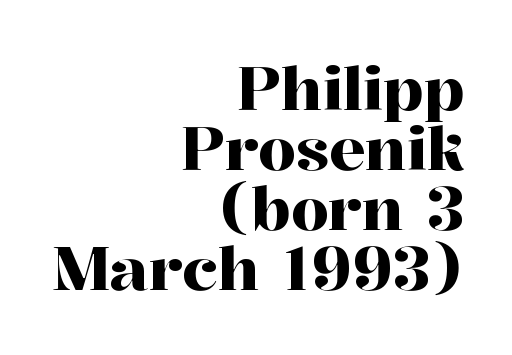
The image shows 60 px serif type, upright; set right-aligned, tight line spacing (1.0x), normal letter spacing, not underlined; high stroke contrast and a medium x-height.
